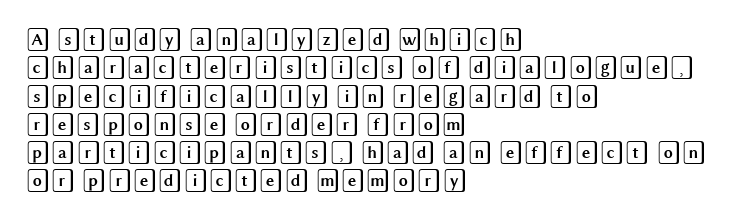
{"italic": "no", "underline": "no", "align": "left", "line_spacing_ratio": 1.23, "letter_spacing": "normal", "letter_spacing_em": 0.0, "glyph_px": 23}
